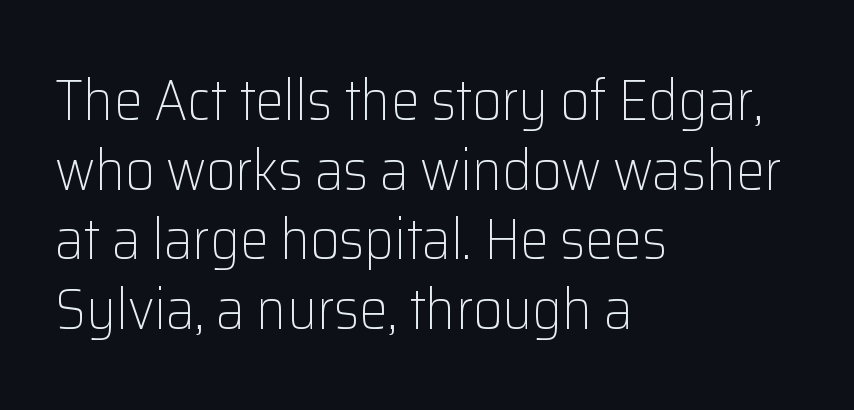
Unlike italic type, these characters show no tilt at all. The passage shown is typeset with a sans-serif family. In terms of letterspacing, this is plain default setting. Character widths vary here, with narrow letters taking less room than wide ones.
